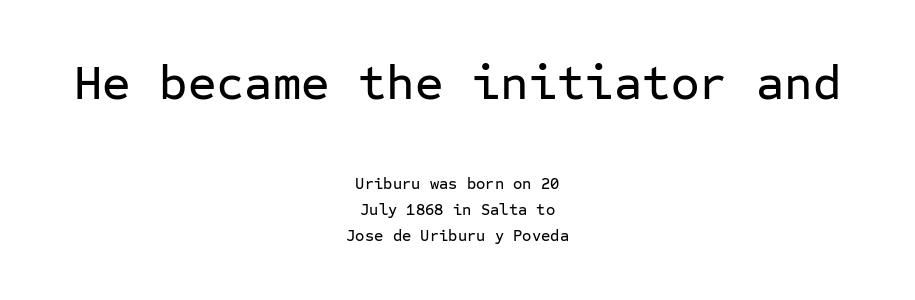
Q: Is the text italic (slanted)? A: No, it is upright.
Q: Is the typeface a serif or a sans-serif typeface? A: Sans-serif.
Q: Is the text underlined? A: No.
Q: How is the paragraph aligned? A: Centered.
Q: Is the spacing between letters normal or unusually wide? A: Normal.
Q: Is the spacing between lines tight, normal or loose? A: Normal.
Q: Which block of text is set in a larger size, the first (top) or the second (bottom)? A: The first (top) one.
Q: Width (condensed, normal, or wide)? A: Normal.
Q: Stroke contrast? A: Low.
Q: x-height? A: Medium.
Q: Monospaced? A: Yes.
